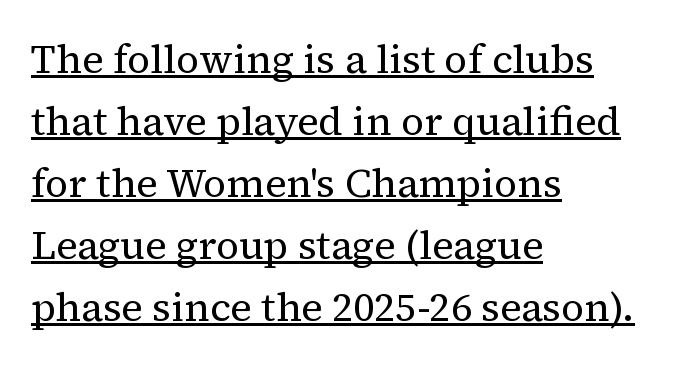
{"serif": "yes", "italic": "no", "bold": "no", "weight": "regular", "width": "normal", "stroke_contrast": "medium", "x_height": "medium", "monospaced": "no", "underline": "yes", "align": "left", "line_spacing": "normal", "line_spacing_ratio": 1.55, "letter_spacing": "normal", "letter_spacing_em": 0.0, "glyph_px": 40}
